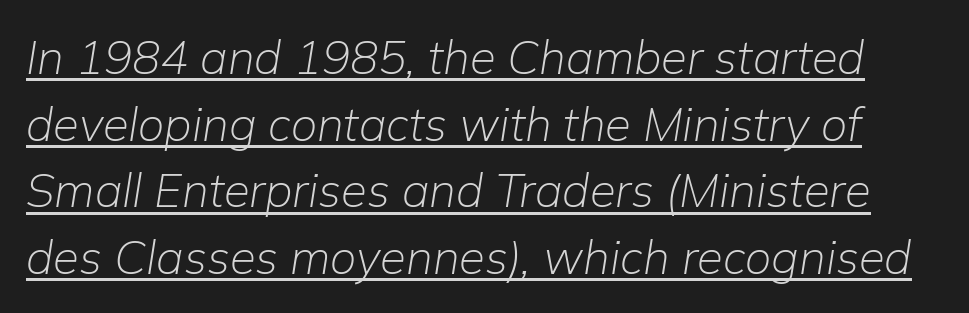
Decoration check: the copy is underlined. The specimen reads as italic at a glance. The letters advance in unequal steps, a hallmark of proportional type. Summary of vertical rhythm: regular, with standard interline spacing. A light-to-regular cut is what we see here.
